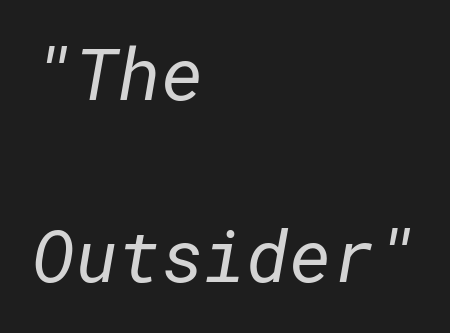
Q: Is the text bold? A: No.
Q: Is the typeface a serif or a sans-serif typeface? A: Sans-serif.
Q: Is the text underlined? A: No.
Q: How is the paragraph aligned? A: Left-aligned.
Q: Is the spacing between letters normal or unusually wide? A: Normal.
Q: Is the spacing between lines tight, normal or loose? A: Loose.
Q: Width (condensed, normal, or wide)? A: Normal.
Q: Stroke contrast? A: Low.
Q: x-height? A: Medium.
